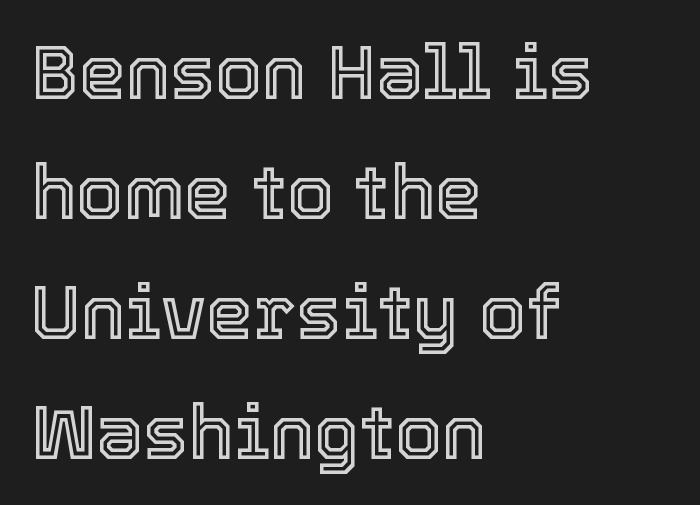
Q: Is the text italic (slanted)? A: No, it is upright.
Q: Is the text underlined? A: No.
Q: How is the paragraph aligned? A: Left-aligned.
Q: Is the spacing between letters normal or unusually wide? A: Normal.
Q: Is the spacing between lines tight, normal or loose? A: Normal.
Q: Width (condensed, normal, or wide)? A: Normal.
Q: x-height? A: Medium.
Q: Monospaced? A: No.
